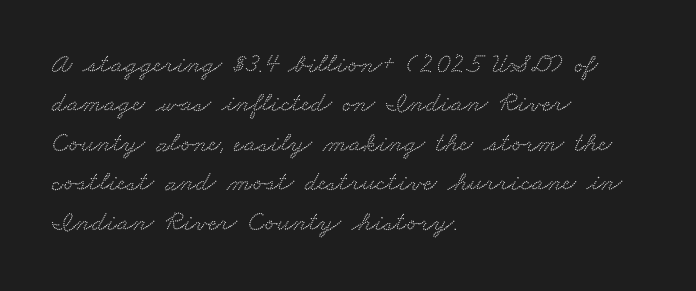
Q: Is the typeface a serif or a sans-serif typeface? A: Serif.
Q: Is the text underlined? A: No.
Q: How is the paragraph aligned? A: Left-aligned.
Q: Is the spacing between letters normal or unusually wide? A: Normal.
Q: Is the spacing between lines tight, normal or loose? A: Normal.
Q: Width (condensed, normal, or wide)? A: Wide.
Q: Stroke contrast? A: Low.
Q: x-height? A: Small.
Q: Monospaced? A: No.
